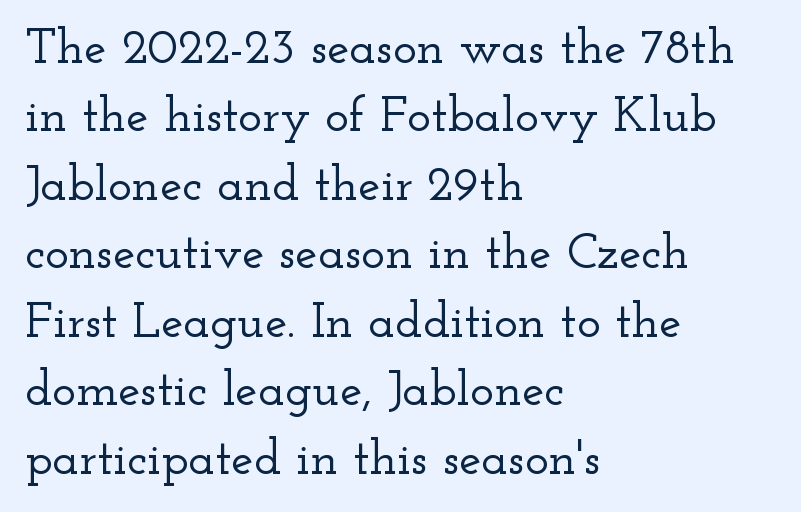
Inter-character spacing is left at the font's built-in metrics. The passage is arranged the way most books set body copy — flush left. Italic: no, the glyphs are upright roman. Letters rest on an invisible, unmarked baseline. Typographically, this falls in the serif category.
